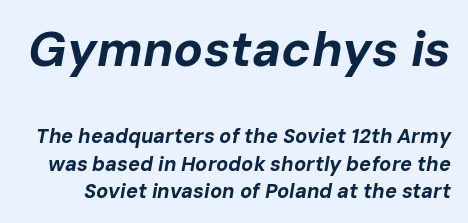
{"italic": "yes", "lean": "right", "slant_degrees": 10, "bold": "yes", "weight": "bold", "width": "normal", "stroke_contrast": "low", "x_height": "medium", "monospaced": "no", "underline": "no", "line_spacing": "normal", "line_spacing_ratio": 1.37, "letter_spacing": "normal", "letter_spacing_em": 0.0, "larger_block": "first", "size_ratio": 2.45, "glyph_px": 49}
